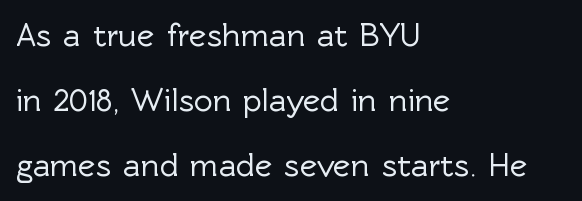
Q: Is the text italic (slanted)? A: No, it is upright.
Q: Is the typeface a serif or a sans-serif typeface? A: Sans-serif.
Q: Is the text underlined? A: No.
Q: How is the paragraph aligned? A: Left-aligned.
Q: Is the spacing between letters normal or unusually wide? A: Normal.
Q: Is the spacing between lines tight, normal or loose? A: Loose.
Q: Width (condensed, normal, or wide)? A: Normal.
Q: x-height? A: Medium.
Q: Monospaced? A: No.
